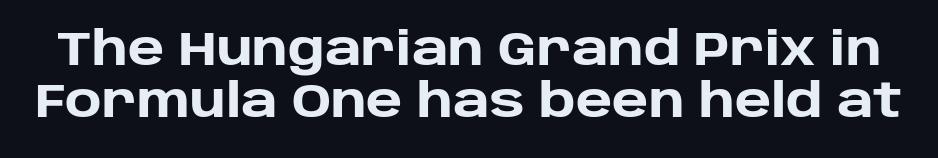
Q: Is the text bold? A: Yes.
Q: Is the text italic (slanted)? A: No, it is upright.
Q: Is the typeface a serif or a sans-serif typeface? A: Sans-serif.
Q: Is the text underlined? A: No.
Q: Is the spacing between letters normal or unusually wide? A: Normal.
Q: Is the spacing between lines tight, normal or loose? A: Tight.
Q: Width (condensed, normal, or wide)? A: Normal.
Q: Stroke contrast? A: Low.
Q: x-height? A: Large.
Q: Monospaced? A: No.
